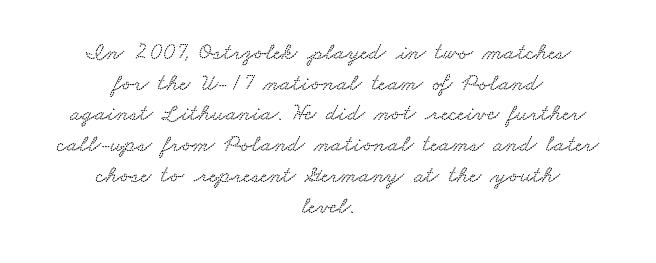
Descender tails drop into unmarked territory. Short and long lines alike share a common midpoint. The designer left line spacing at the default. Nothing unusual about the tracking: characters are spaced as the font intends.
